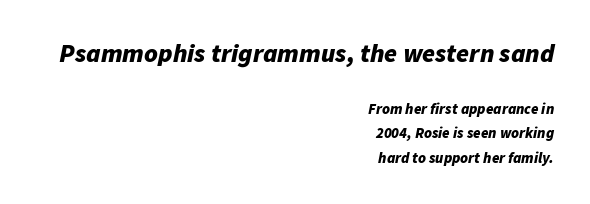
You can tell it's italic because the verticals aren't actually vertical. Stroke thickness is high; the sample reads as a true bold. Reading down the block, your eye finds every line finishing at a fixed right position. Descenders are the only things crossing below the line. The passage shown begins with its larger block and ends with its smaller one. The designer left line spacing at the default.
